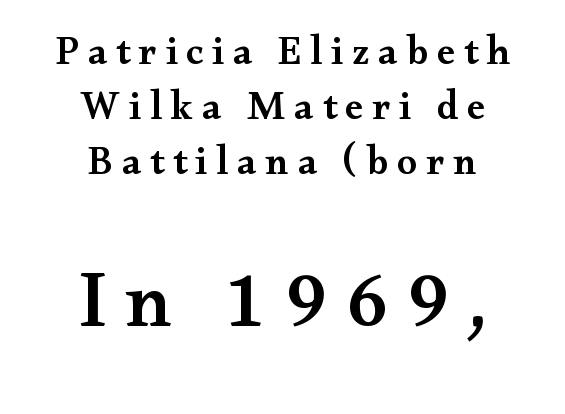
Q: Is the text bold? A: Semi-bold.
Q: Is the text italic (slanted)? A: No, it is upright.
Q: Is the typeface a serif or a sans-serif typeface? A: Serif.
Q: Is the text underlined? A: No.
Q: How is the paragraph aligned? A: Centered.
Q: Is the spacing between letters normal or unusually wide? A: Unusually wide.
Q: Is the spacing between lines tight, normal or loose? A: Normal.
Q: Which block of text is set in a larger size, the first (top) or the second (bottom)? A: The second (bottom) one.
Q: Width (condensed, normal, or wide)? A: Wide.
Q: Stroke contrast? A: Medium.
Q: x-height? A: Small.
Q: Monospaced? A: No.
